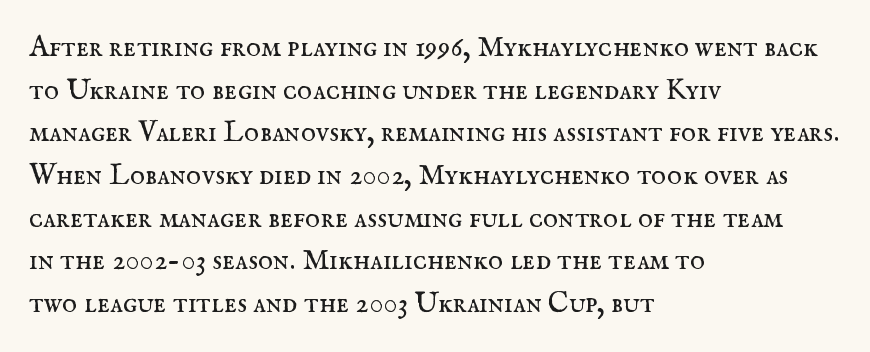
{"serif": "yes", "italic": "no", "bold": "no", "weight": "regular", "width": "normal", "stroke_contrast": "medium", "x_height": "small", "monospaced": "no", "underline": "no", "align": "left", "line_spacing": "normal", "line_spacing_ratio": 1.47, "letter_spacing": "normal", "letter_spacing_em": 0.0, "glyph_px": 29}
